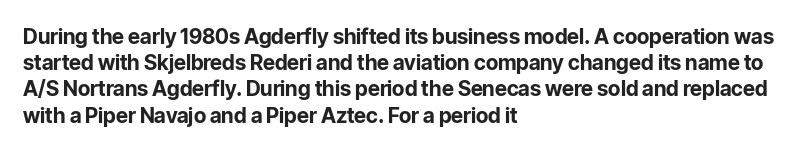
Q: Is the text bold? A: Yes.
Q: Is the text italic (slanted)? A: No, it is upright.
Q: Is the text underlined? A: No.
Q: How is the paragraph aligned? A: Left-aligned.
Q: Is the spacing between letters normal or unusually wide? A: Normal.
Q: Is the spacing between lines tight, normal or loose? A: Normal.
